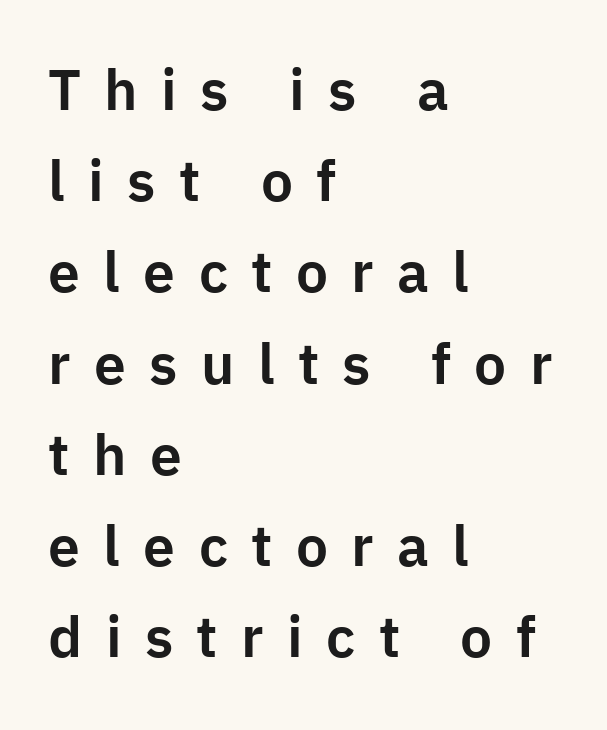
{"serif": "no", "italic": "no", "width": "normal", "stroke_contrast": "low", "x_height": "medium", "monospaced": "no", "underline": "no", "align": "left", "line_spacing": "normal", "line_spacing_ratio": 1.6, "letter_spacing": "wide", "letter_spacing_em": 0.41, "glyph_px": 57}
